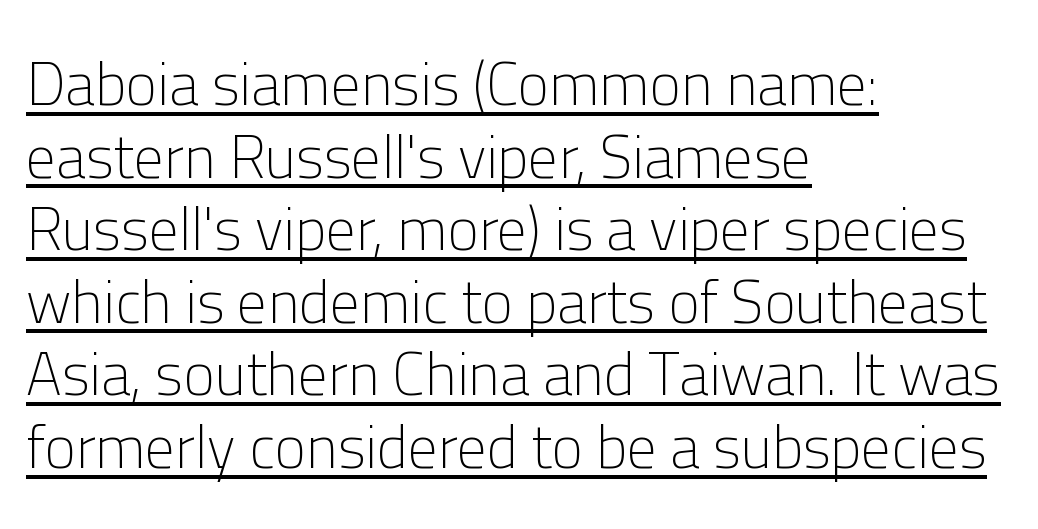
{"serif": "no", "italic": "no", "bold": "no", "weight": "light", "width": "normal", "stroke_contrast": "low", "x_height": "medium", "monospaced": "no", "underline": "yes", "align": "left", "line_spacing_ratio": 1.21, "letter_spacing": "normal", "letter_spacing_em": 0.0, "glyph_px": 60}
